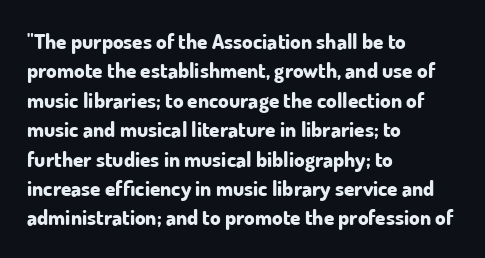
Q: Is the text bold? A: Yes.
Q: Is the text italic (slanted)? A: No, it is upright.
Q: Is the text underlined? A: No.
Q: How is the paragraph aligned? A: Left-aligned.
Q: Is the spacing between letters normal or unusually wide? A: Normal.
Q: Is the spacing between lines tight, normal or loose? A: Normal.
